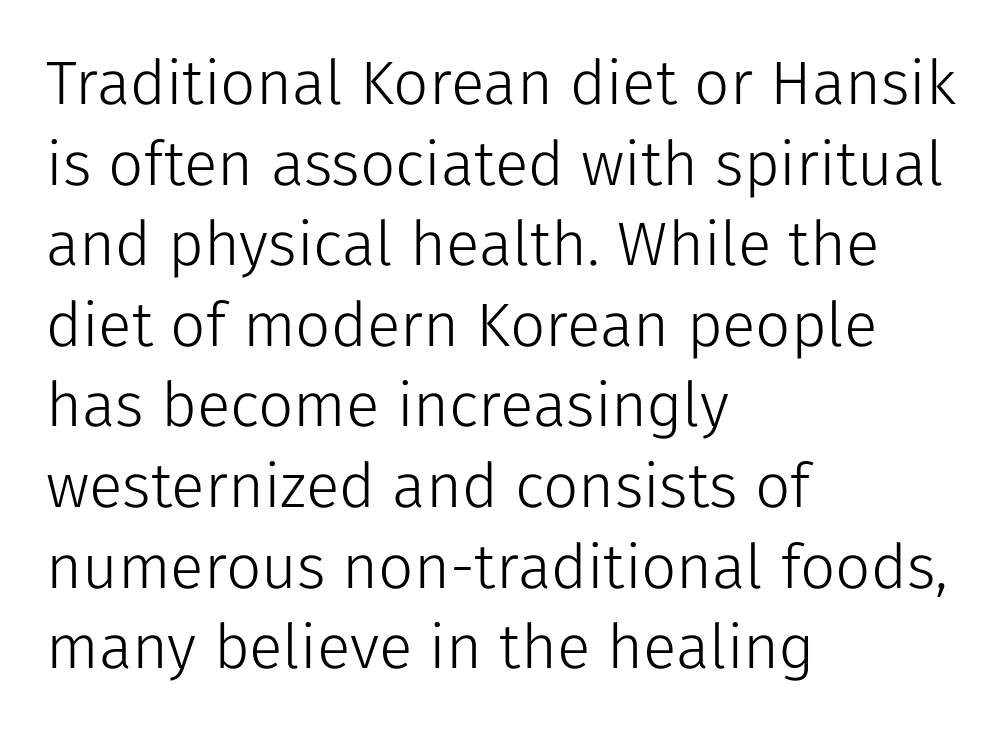
Q: Is the text bold? A: No.
Q: Is the text italic (slanted)? A: No, it is upright.
Q: Is the typeface a serif or a sans-serif typeface? A: Sans-serif.
Q: Is the text underlined? A: No.
Q: How is the paragraph aligned? A: Left-aligned.
Q: Is the spacing between letters normal or unusually wide? A: Normal.
Q: Is the spacing between lines tight, normal or loose? A: Normal.
Q: Width (condensed, normal, or wide)? A: Normal.
Q: Stroke contrast? A: Low.
Q: x-height? A: Medium.
Q: Monospaced? A: No.
